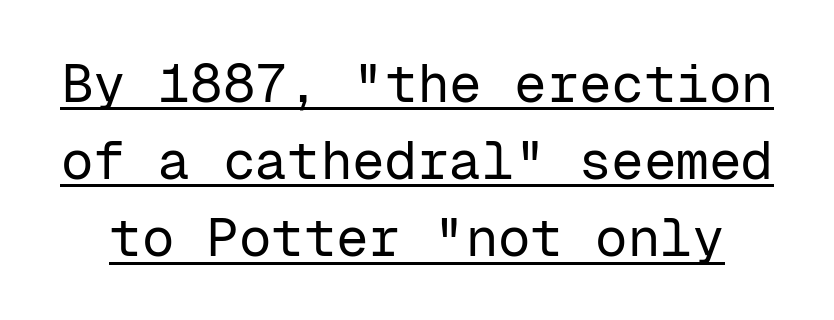
The image shows 54 px regular-weight sans-serif type, upright, monospaced; set normal line spacing (1.43x), normal letter spacing, underlined; low stroke contrast and a medium x-height.
